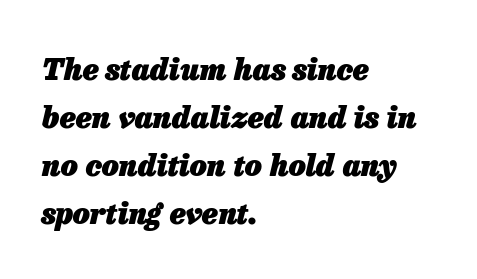
{"italic": "yes", "lean": "right", "slant_degrees": 13, "bold": "yes", "weight": "heavy", "width": "normal", "stroke_contrast": "low", "x_height": "medium", "monospaced": "no", "underline": "no", "align": "left", "line_spacing": "normal", "line_spacing_ratio": 1.6, "letter_spacing": "normal", "letter_spacing_em": 0.0, "glyph_px": 30}
